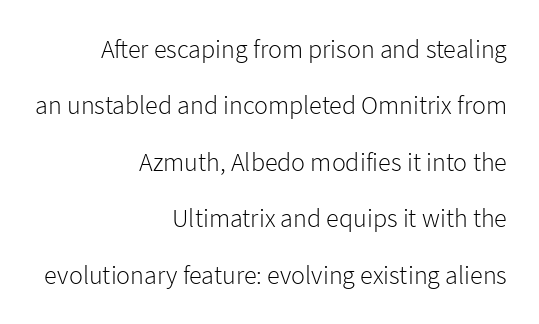
The image shows 26 px text type, upright; set right-aligned, loose line spacing (2.17x), normal letter spacing, not underlined.
